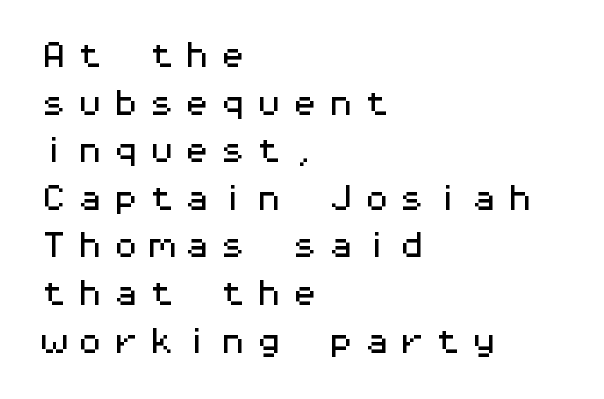
Italic? Not at all — the glyphs are vertical. Looks like terminal output: every glyph gets an equal slot. Horizontally, the lines are justified to the leading edge only. Words appear elongated and porous because spacing is wide. Descenders are the only things crossing below the line.
